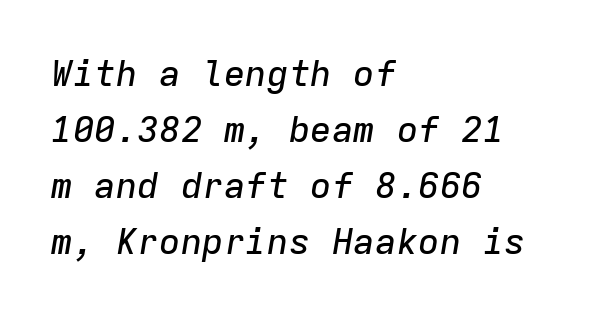
Q: Is the text italic (slanted)? A: Yes, it leans right by about 9 degrees.
Q: Is the text underlined? A: No.
Q: How is the paragraph aligned? A: Left-aligned.
Q: Is the spacing between letters normal or unusually wide? A: Normal.
Q: Is the spacing between lines tight, normal or loose? A: Normal.
Q: Width (condensed, normal, or wide)? A: Normal.
Q: Stroke contrast? A: Low.
Q: x-height? A: Medium.
Q: Monospaced? A: Yes.
